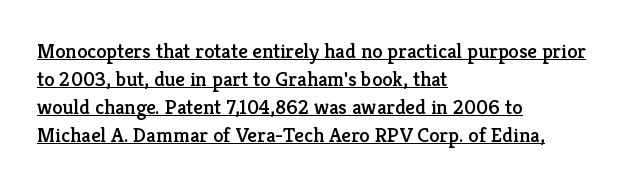
Notice how a bar underscores the lettering throughout. A typesetter would call this zero additional tracking. Do the letters lean? They stand straight. Notice how the passage keeps a crisp vertical edge on the left only. How would I describe the line gaps? Plain and ordinary.
